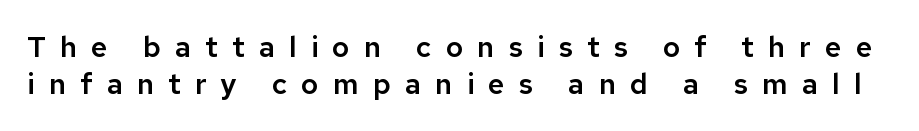
The image shows 29 px sans-serif type, upright; set normal line spacing (1.29x), unusually wide letter spacing (+0.49 em), not underlined; low stroke contrast and a medium x-height.
